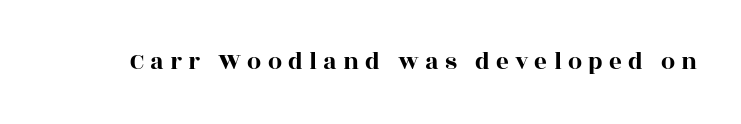
The image shows 25 px text type, upright; set unusually wide letter spacing (+0.25 em), not underlined.
